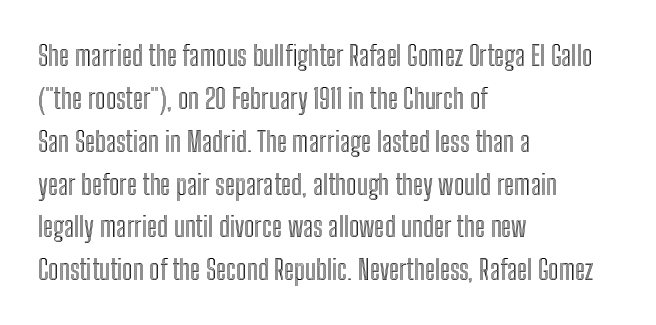
Evenly set lines give the paragraph a standard silhouette. A clean baseline with only descenders dipping below it. Between one letter and the next there's only the usual sliver of space. Ascenders rise straight up at ninety degrees. The passage shown is typed in a proportional face where columns would drift. All the whitespace from short lines collects on the right.
